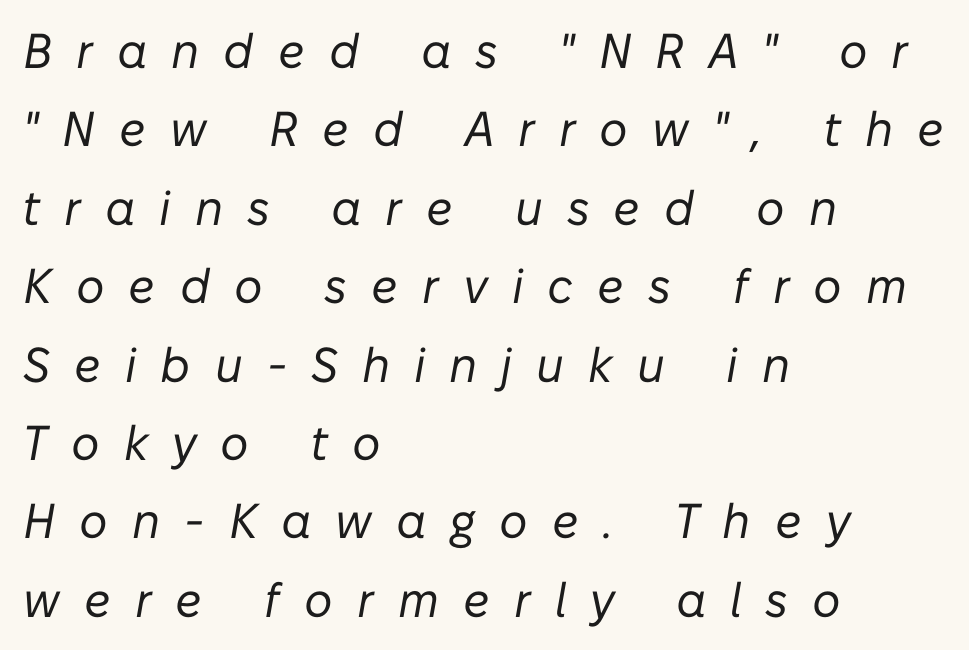
Q: Is the text bold? A: No.
Q: Is the text italic (slanted)? A: Yes, it leans right by about 10 degrees.
Q: Is the text underlined? A: No.
Q: How is the paragraph aligned? A: Left-aligned.
Q: Is the spacing between letters normal or unusually wide? A: Unusually wide.
Q: Is the spacing between lines tight, normal or loose? A: Normal.
Q: Width (condensed, normal, or wide)? A: Normal.
Q: Stroke contrast? A: Low.
Q: x-height? A: Medium.
Q: Monospaced? A: No.
